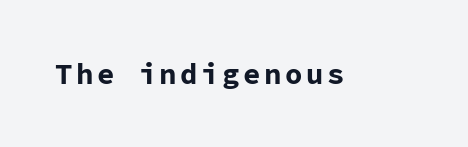
{"serif": "no", "italic": "no", "bold": "yes", "weight": "bold", "width": "normal", "stroke_contrast": "low", "x_height": "medium", "monospaced": "yes", "underline": "no", "glyph_px": 29}
